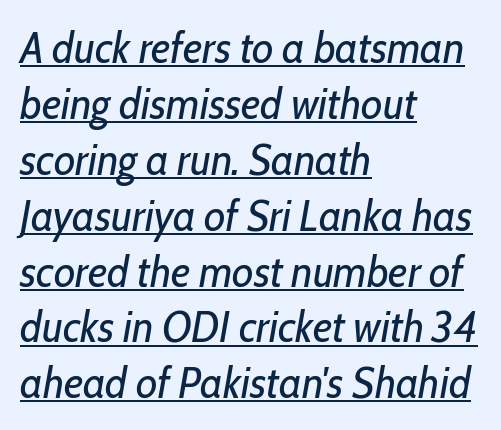
Q: Is the text bold? A: No.
Q: Is the text italic (slanted)? A: Yes, it leans right by about 10 degrees.
Q: Is the text underlined? A: Yes.
Q: How is the paragraph aligned? A: Left-aligned.
Q: Is the spacing between letters normal or unusually wide? A: Normal.
Q: Is the spacing between lines tight, normal or loose? A: Normal.
Q: Width (condensed, normal, or wide)? A: Condensed.
Q: Stroke contrast? A: Low.
Q: x-height? A: Medium.
Q: Monospaced? A: No.
